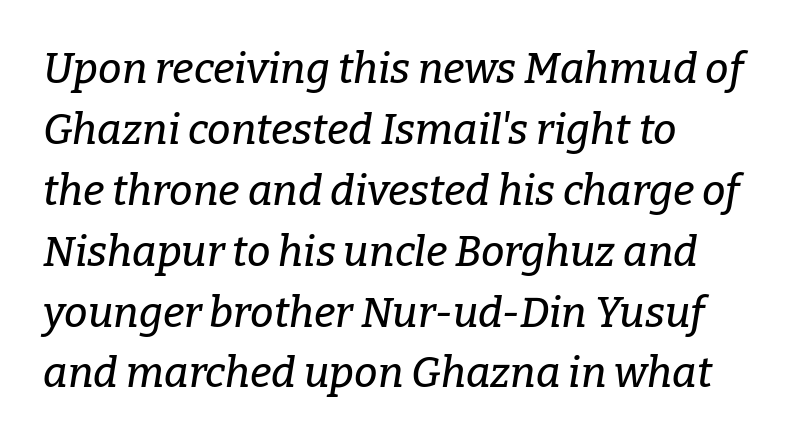
{"serif": "yes", "italic": "yes", "lean": "right", "slant_degrees": 9, "width": "normal", "stroke_contrast": "low", "x_height": "medium", "monospaced": "no", "underline": "no", "line_spacing": "normal", "line_spacing_ratio": 1.45, "letter_spacing": "normal", "letter_spacing_em": 0.0, "glyph_px": 42}
